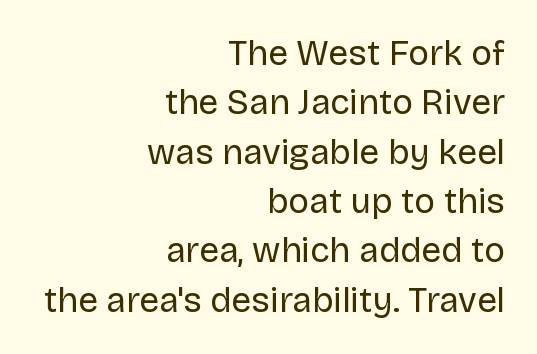
The image shows 35 px regular-weight sans-serif type, upright; set right-aligned, normal line spacing (1.41x), normal letter spacing, not underlined; low stroke contrast and a large x-height.
